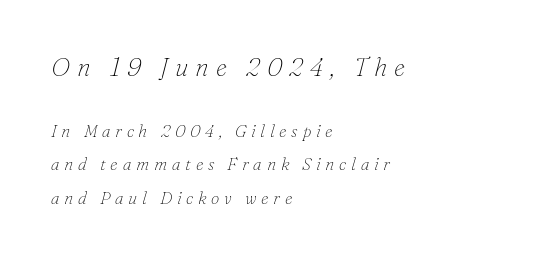
{"italic": "yes", "lean": "right", "slant_degrees": 16, "bold": "no", "underline": "no", "align": "left", "line_spacing": "loose", "line_spacing_ratio": 1.96, "letter_spacing": "wide", "letter_spacing_em": 0.28, "larger_block": "first", "size_ratio": 1.47, "glyph_px": 25}
